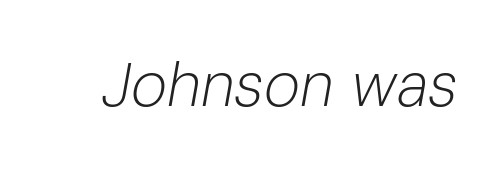
When letters slant like this, we call the style italic. The passage shown is typed in a proportional face where columns would drift. Beneath every word, the page is bare. Weight: regular or lighter. The type is set solid horizontally, with unmodified tracking.
